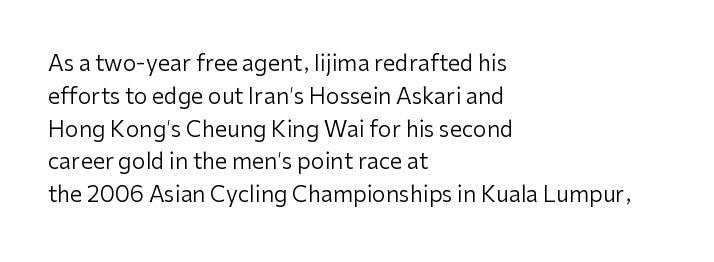
{"italic": "no", "bold": "no", "underline": "no", "align": "left", "line_spacing": "normal", "line_spacing_ratio": 1.49, "letter_spacing": "normal", "letter_spacing_em": 0.0, "glyph_px": 22}
